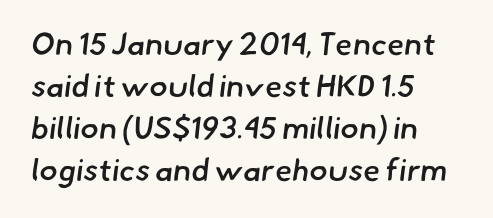
The image shows 31 px semibold sans-serif type; set left-aligned, normal line spacing (1.35x), normal letter spacing, not underlined; low stroke contrast and a small x-height.
